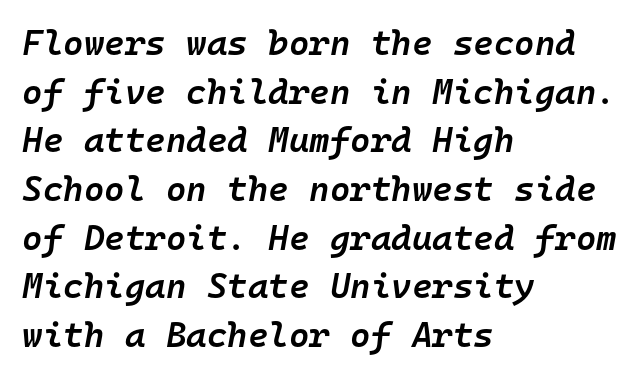
{"italic": "yes", "lean": "right", "slant_degrees": 10, "bold": "semi", "weight": "semibold", "width": "normal", "stroke_contrast": "low", "x_height": "medium", "monospaced": "yes", "underline": "no", "align": "left", "line_spacing": "normal", "line_spacing_ratio": 1.39, "letter_spacing": "normal", "letter_spacing_em": 0.0, "glyph_px": 35}
